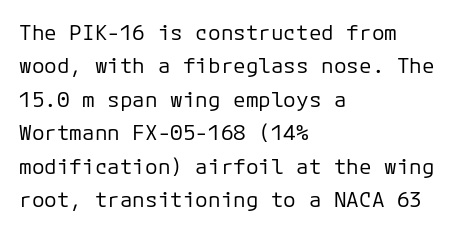
The image shows 21 px text type, upright; set left-aligned, normal line spacing (1.59x), normal letter spacing, not underlined.
